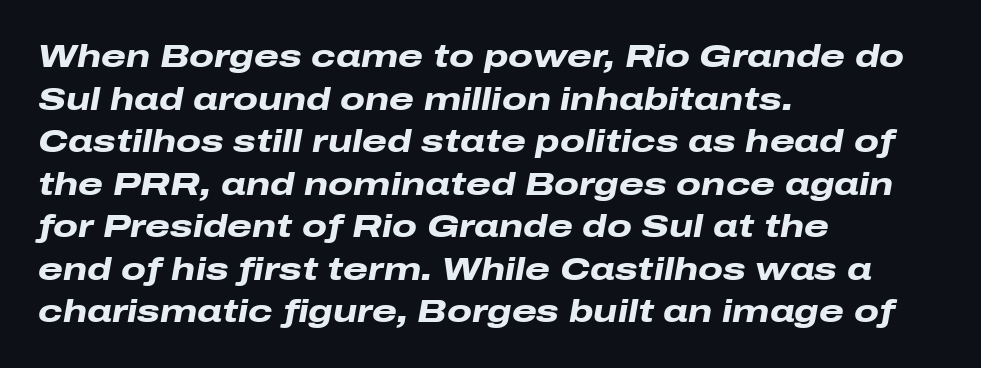
Q: Is the text bold? A: Yes.
Q: Is the text italic (slanted)? A: Yes, it leans right by about 10 degrees.
Q: Is the text underlined? A: No.
Q: How is the paragraph aligned? A: Left-aligned.
Q: Is the spacing between letters normal or unusually wide? A: Normal.
Q: Is the spacing between lines tight, normal or loose? A: Normal.
Q: Width (condensed, normal, or wide)? A: Wide.
Q: Stroke contrast? A: Low.
Q: x-height? A: Medium.
Q: Monospaced? A: No.
